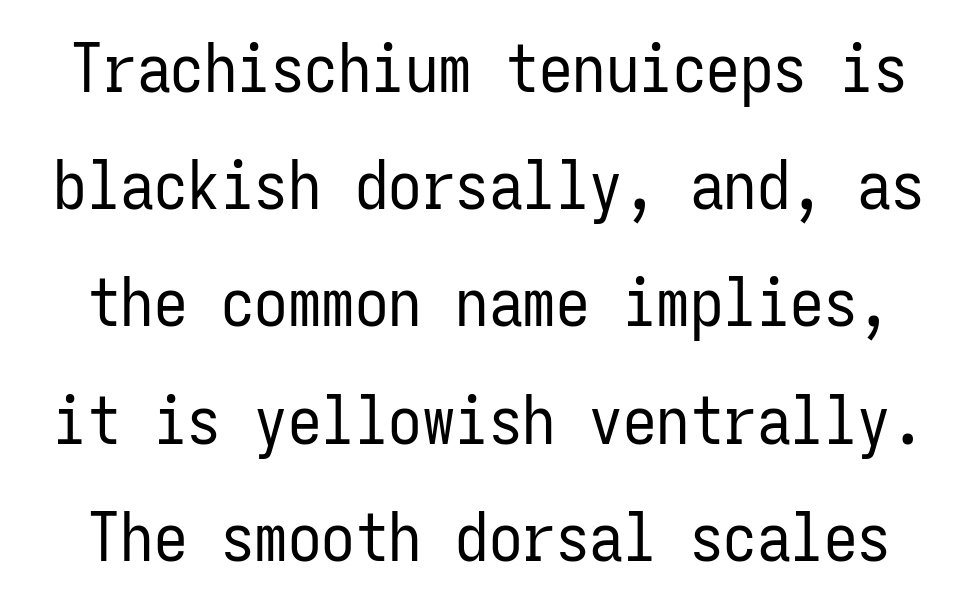
Q: Is the text bold? A: No.
Q: Is the text italic (slanted)? A: No, it is upright.
Q: Is the typeface a serif or a sans-serif typeface? A: Sans-serif.
Q: Is the text underlined? A: No.
Q: Is the spacing between letters normal or unusually wide? A: Normal.
Q: Width (condensed, normal, or wide)? A: Condensed.
Q: Stroke contrast? A: Low.
Q: x-height? A: Medium.
Q: Monospaced? A: Yes.
